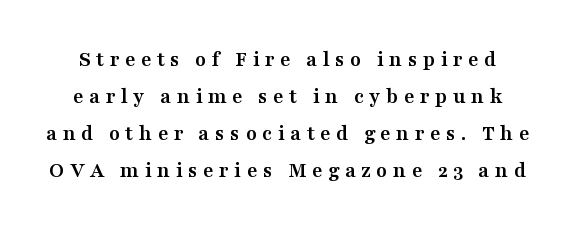
{"italic": "no", "bold": "yes", "underline": "no", "line_spacing": "normal", "line_spacing_ratio": 1.68, "letter_spacing": "wide", "letter_spacing_em": 0.25, "glyph_px": 22}
